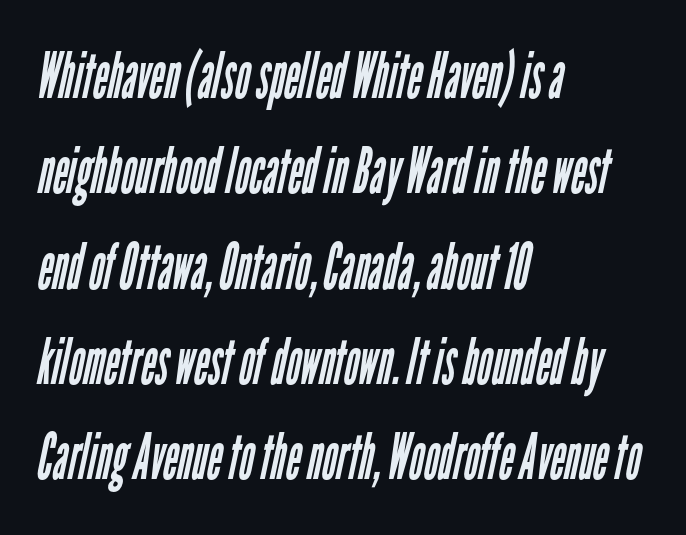
Look at the bottom of the vertical strokes: they stop flat, with no serifs. The strip under each line holds only bare page. Varying glyph widths throughout — classic text-font behaviour. Heft: none added — not bold. No extra tracking has been applied to these lines.
